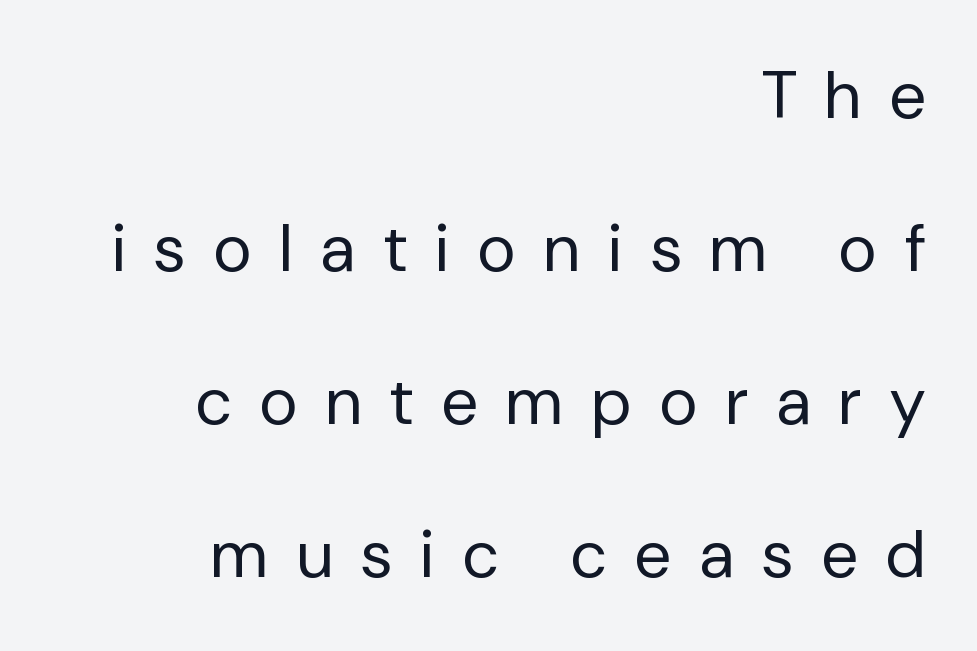
Is this a fixed-width face? No — the glyphs have proportional, varying widths. Notice the wide empty band between every row — that's loose leading. These lines are composed in type without serifs. The rendering anchors every line to the right-hand side.
